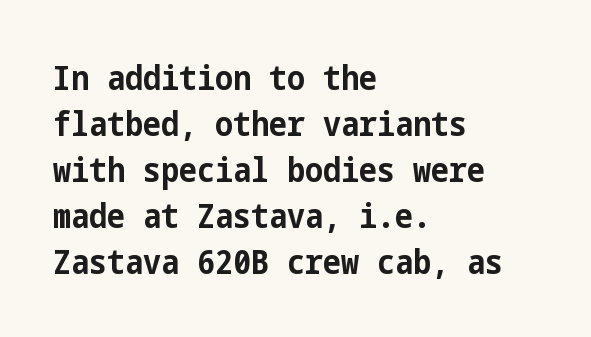
Q: Is the text bold? A: Yes.
Q: Is the text italic (slanted)? A: No, it is upright.
Q: Is the typeface a serif or a sans-serif typeface? A: Sans-serif.
Q: Is the text underlined? A: No.
Q: How is the paragraph aligned? A: Left-aligned.
Q: Is the spacing between letters normal or unusually wide? A: Normal.
Q: Is the spacing between lines tight, normal or loose? A: Normal.
Q: Width (condensed, normal, or wide)? A: Condensed.
Q: Stroke contrast? A: Low.
Q: x-height? A: Medium.
